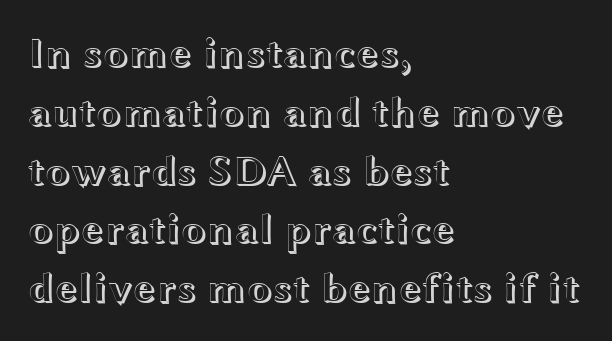
The image shows 42 px wide type, upright; set left-aligned, normal line spacing (1.4x), normal letter spacing, not underlined; a medium x-height.
